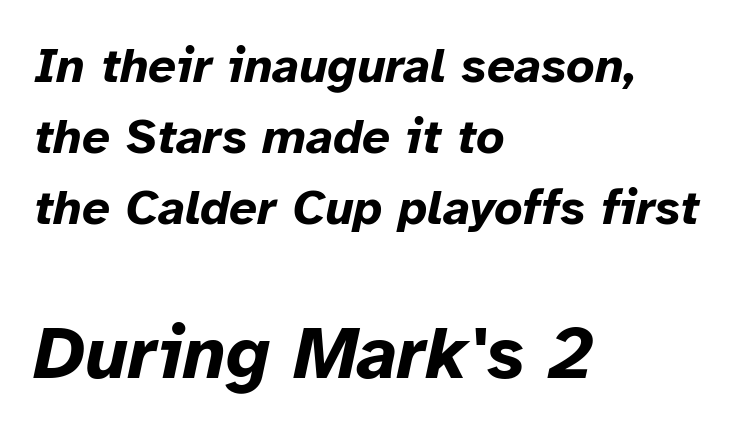
{"italic": "yes", "lean": "right", "slant_degrees": 12, "bold": "yes", "weight": "bold", "width": "normal", "stroke_contrast": "low", "x_height": "medium", "monospaced": "no", "underline": "no", "align": "left", "line_spacing": "normal", "line_spacing_ratio": 1.45, "letter_spacing": "normal", "letter_spacing_em": 0.0, "larger_block": "second", "size_ratio": 1.51, "glyph_px": 74}
